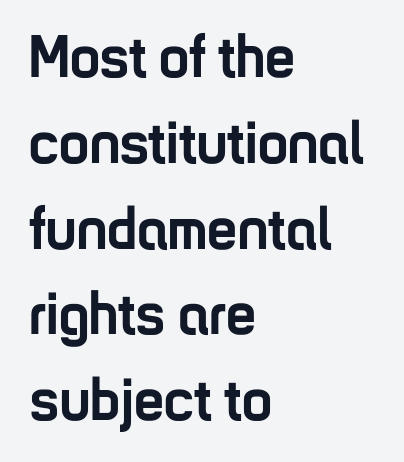
Is this a sans? Yes — the strokes have no serifs. Plain, unruled lines of type. The rendering uses a moderate line-height, typical for paragraphs. The type is set solid horizontally, with unmodified tracking.
